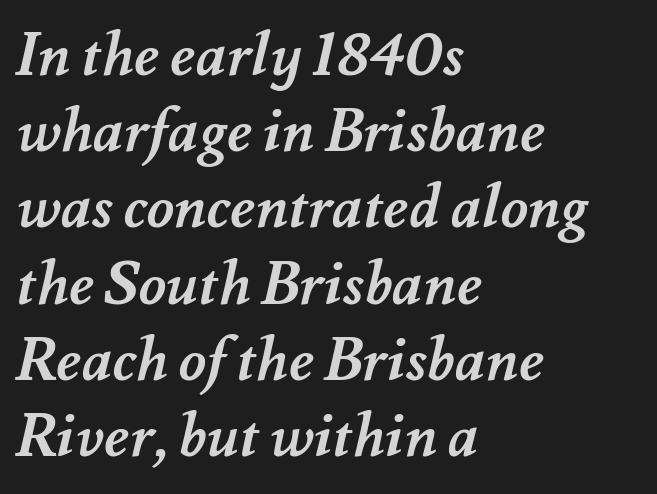
The image shows 60 px semibold type; set left-aligned, normal line spacing (1.27x), normal letter spacing, not underlined; medium stroke contrast and a small x-height.
